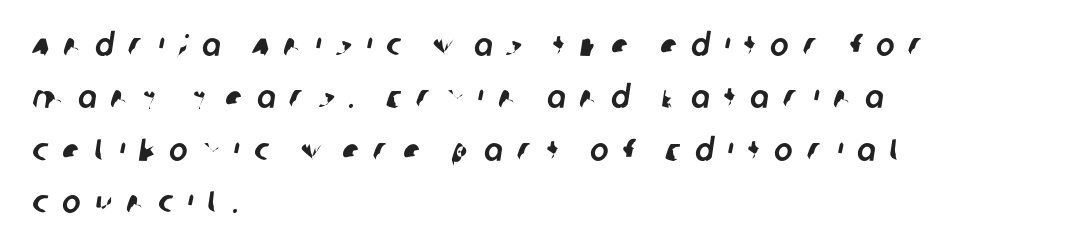
The image shows 31 px sans-serif type; set left-aligned, normal line spacing (1.69x), unusually wide letter spacing (+0.46 em), not underlined; low stroke contrast and a large x-height.
